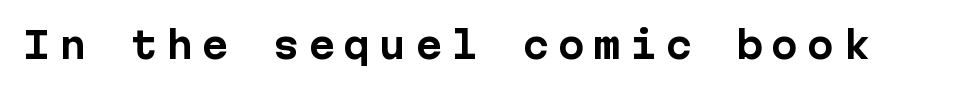
Q: Is the text bold? A: Yes.
Q: Is the text italic (slanted)? A: No, it is upright.
Q: Is the typeface a serif or a sans-serif typeface? A: Sans-serif.
Q: Is the text underlined? A: No.
Q: Is the spacing between letters normal or unusually wide? A: Unusually wide.
Q: Width (condensed, normal, or wide)? A: Normal.
Q: Stroke contrast? A: Low.
Q: x-height? A: Medium.
